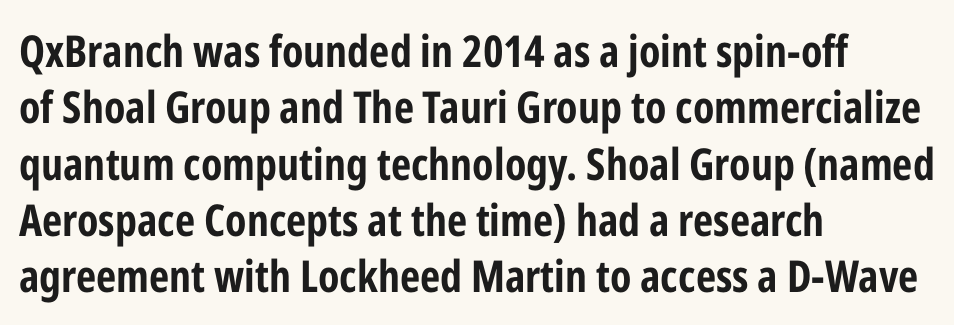
The image shows 44 px bold, condensed sans-serif type, upright; set left-aligned, normal line spacing (1.28x), normal letter spacing, not underlined; low stroke contrast and a medium x-height.
